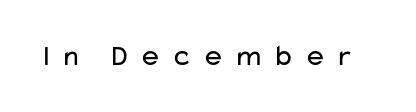
{"serif": "no", "italic": "no", "bold": "no", "weight": "regular", "width": "wide", "stroke_contrast": "low", "x_height": "medium", "monospaced": "no", "underline": "no", "letter_spacing": "wide", "letter_spacing_em": 0.31, "glyph_px": 30}
